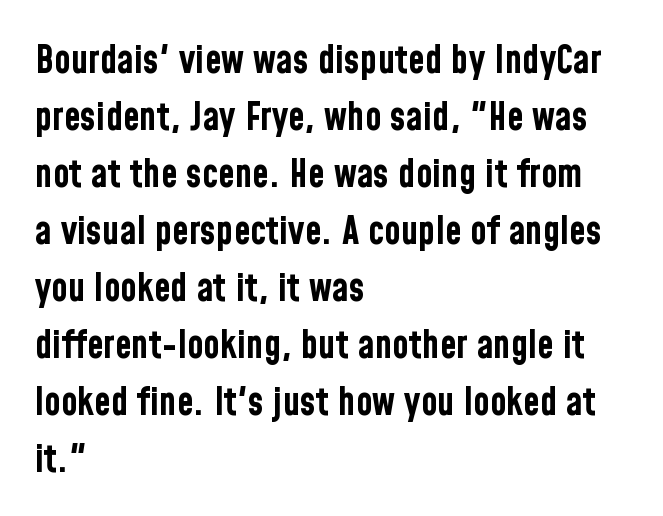
{"serif": "no", "italic": "no", "bold": "yes", "weight": "bold", "width": "condensed", "stroke_contrast": "low", "x_height": "medium", "monospaced": "no", "underline": "no", "align": "left", "line_spacing": "normal", "line_spacing_ratio": 1.5, "letter_spacing": "normal", "letter_spacing_em": 0.0, "glyph_px": 38}
